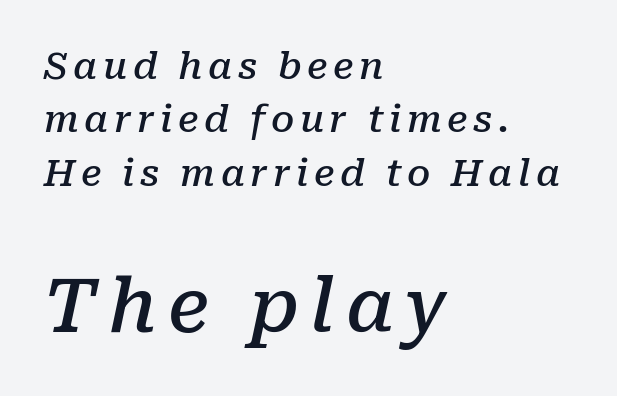
{"serif": "yes", "italic": "yes", "lean": "right", "slant_degrees": 10, "bold": "semi", "weight": "semibold", "width": "normal", "stroke_contrast": "low", "x_height": "medium", "monospaced": "no", "underline": "no", "align": "left", "line_spacing": "normal", "line_spacing_ratio": 1.44, "larger_block": "second", "size_ratio": 2.0, "glyph_px": 74}
